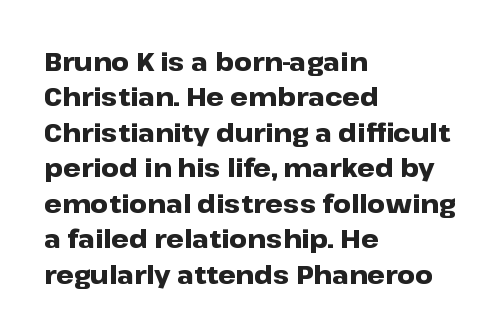
Q: Is the text bold? A: Yes.
Q: Is the text italic (slanted)? A: No, it is upright.
Q: Is the text underlined? A: No.
Q: How is the paragraph aligned? A: Left-aligned.
Q: Is the spacing between letters normal or unusually wide? A: Normal.
Q: Is the spacing between lines tight, normal or loose? A: Normal.
